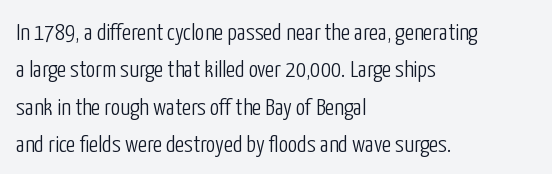
Q: Is the text bold? A: No.
Q: Is the text italic (slanted)? A: No, it is upright.
Q: Is the text underlined? A: No.
Q: How is the paragraph aligned? A: Left-aligned.
Q: Is the spacing between letters normal or unusually wide? A: Normal.
Q: Is the spacing between lines tight, normal or loose? A: Normal.
